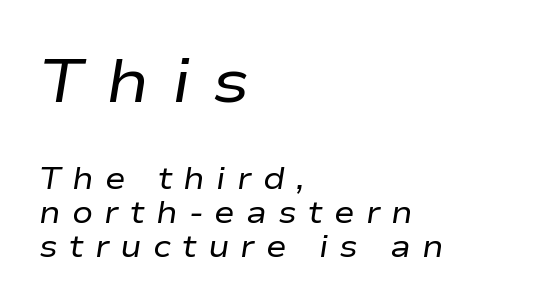
The image shows 62 px regular-weight, wide type, italic (leaning right); set left-aligned, tight line spacing (1.1x), unusually wide letter spacing (+0.36 em), not underlined; the first (top) block is 2.0x larger; low stroke contrast and a medium x-height.
